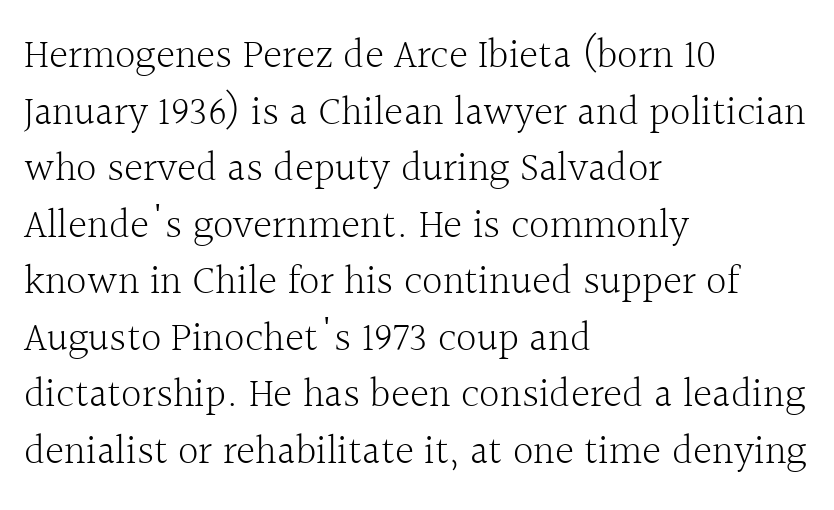
The image shows 41 px light serif type, upright; set left-aligned, normal line spacing (1.38x), normal letter spacing, not underlined; a medium x-height.
